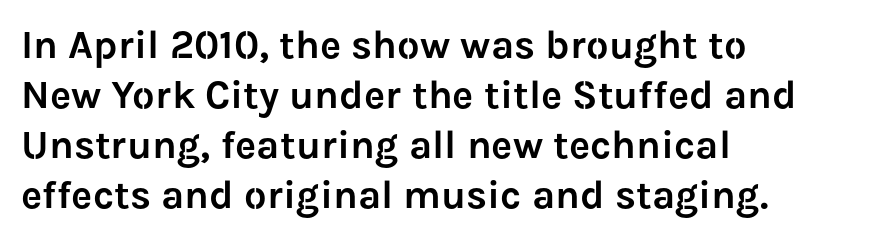
{"serif": "no", "italic": "no", "width": "normal", "stroke_contrast": "low", "x_height": "medium", "monospaced": "no", "underline": "no", "align": "left", "line_spacing": "normal", "line_spacing_ratio": 1.25, "letter_spacing": "normal", "letter_spacing_em": 0.0, "glyph_px": 40}
